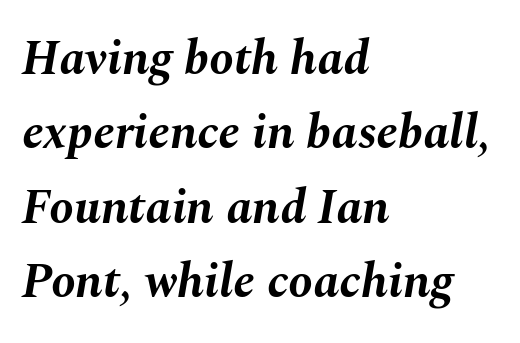
{"italic": "yes", "lean": "right", "slant_degrees": 10, "bold": "yes", "weight": "bold", "width": "normal", "stroke_contrast": "medium", "x_height": "medium", "monospaced": "no", "underline": "no", "align": "left", "line_spacing": "normal", "line_spacing_ratio": 1.52, "letter_spacing": "normal", "letter_spacing_em": 0.0, "glyph_px": 49}
